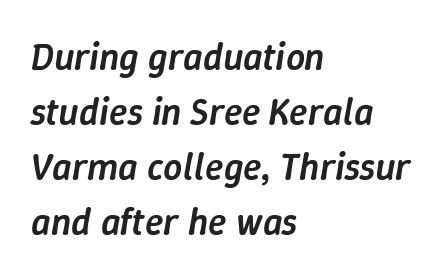
{"italic": "yes", "lean": "right", "slant_degrees": 9, "bold": "semi", "weight": "semibold", "width": "normal", "stroke_contrast": "low", "x_height": "medium", "monospaced": "no", "underline": "no", "align": "left", "line_spacing": "normal", "line_spacing_ratio": 1.45, "letter_spacing": "normal", "letter_spacing_em": 0.0, "glyph_px": 38}
